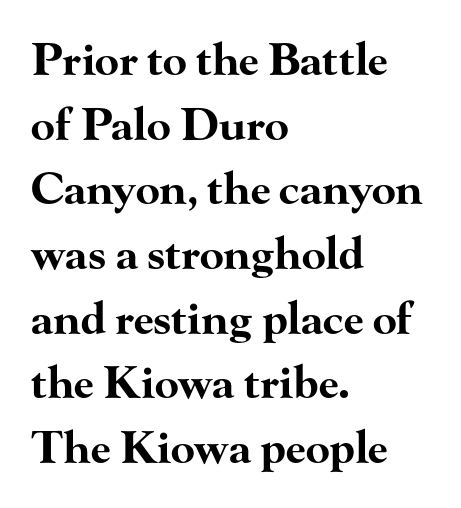
{"serif": "yes", "italic": "no", "bold": "yes", "weight": "bold", "width": "wide", "stroke_contrast": "high", "x_height": "small", "monospaced": "no", "underline": "no", "align": "left", "line_spacing": "normal", "line_spacing_ratio": 1.47, "letter_spacing": "normal", "letter_spacing_em": 0.0, "glyph_px": 44}
